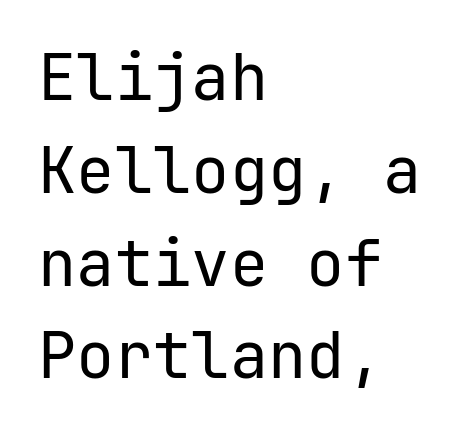
{"serif": "no", "italic": "no", "bold": "no", "weight": "regular", "width": "normal", "stroke_contrast": "low", "x_height": "medium", "underline": "no", "align": "left", "line_spacing": "normal", "line_spacing_ratio": 1.45, "letter_spacing": "normal", "letter_spacing_em": 0.0, "glyph_px": 64}
